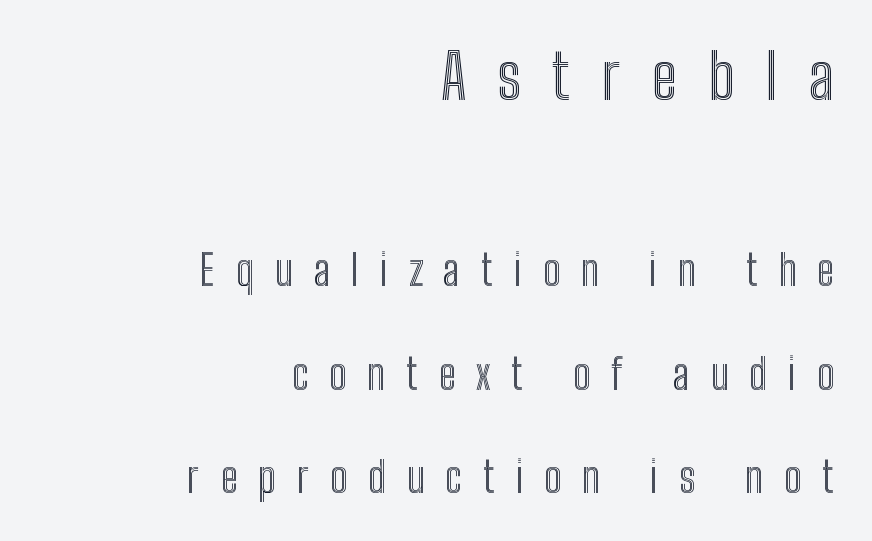
The image shows 63 px condensed type, upright; set right-aligned, loose line spacing (2.47x), unusually wide letter spacing (+0.49 em), not underlined; the first (top) block is 1.5x larger; a medium x-height.
